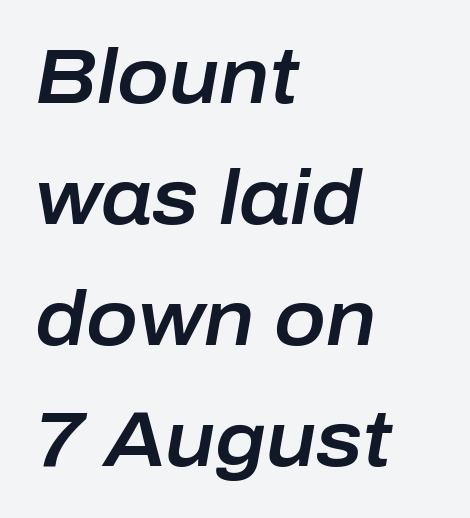
The lines in this sample share a left origin and differ only in where they stop. These lines keep a tight, regular rhythm from letter to letter. The whole block is typeset with a tilt. The block of text has a typical density, with ordinary space between rows.
